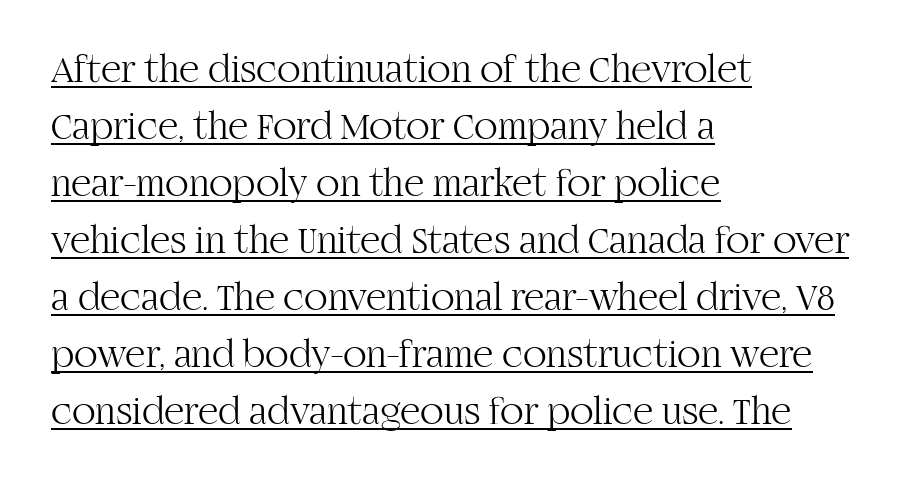
Q: Is the text bold? A: No.
Q: Is the text italic (slanted)? A: No, it is upright.
Q: Is the typeface a serif or a sans-serif typeface? A: Serif.
Q: Is the text underlined? A: Yes.
Q: How is the paragraph aligned? A: Left-aligned.
Q: Is the spacing between letters normal or unusually wide? A: Normal.
Q: Is the spacing between lines tight, normal or loose? A: Normal.
Q: Width (condensed, normal, or wide)? A: Normal.
Q: Stroke contrast? A: High.
Q: x-height? A: Large.
Q: Monospaced? A: No.
